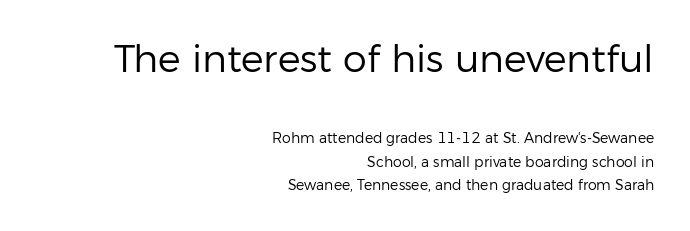
Q: Is the text bold? A: No.
Q: Is the text italic (slanted)? A: No, it is upright.
Q: Is the typeface a serif or a sans-serif typeface? A: Sans-serif.
Q: Is the text underlined? A: No.
Q: How is the paragraph aligned? A: Right-aligned.
Q: Is the spacing between letters normal or unusually wide? A: Normal.
Q: Is the spacing between lines tight, normal or loose? A: Normal.
Q: Which block of text is set in a larger size, the first (top) or the second (bottom)? A: The first (top) one.
Q: Width (condensed, normal, or wide)? A: Normal.
Q: Stroke contrast? A: Low.
Q: x-height? A: Medium.
Q: Monospaced? A: No.
